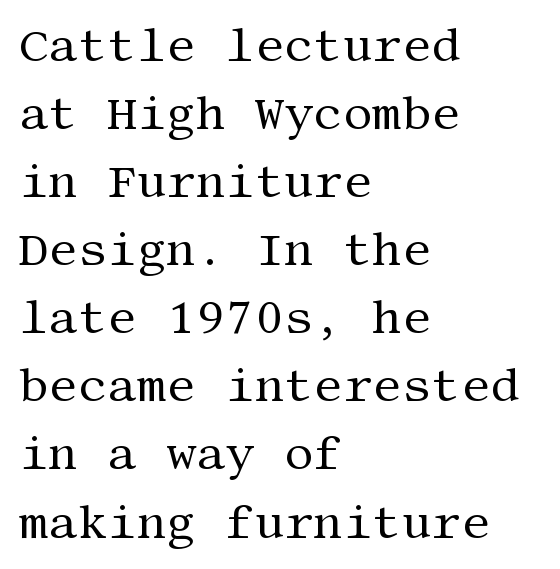
{"serif": "yes", "italic": "no", "bold": "no", "weight": "regular", "width": "normal", "stroke_contrast": "medium", "x_height": "large", "underline": "no", "align": "left", "line_spacing": "normal", "line_spacing_ratio": 1.48, "letter_spacing": "normal", "letter_spacing_em": 0.0, "glyph_px": 46}
